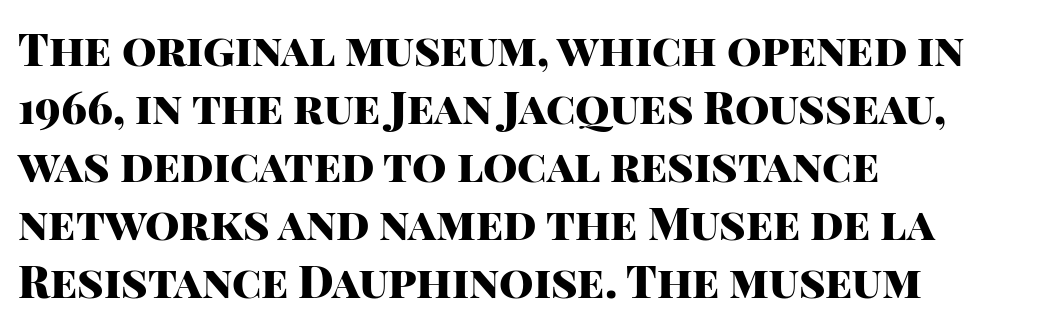
Q: Is the text bold? A: Yes.
Q: Is the text italic (slanted)? A: No, it is upright.
Q: Is the typeface a serif or a sans-serif typeface? A: Sans-serif.
Q: Is the text underlined? A: No.
Q: How is the paragraph aligned? A: Left-aligned.
Q: Is the spacing between letters normal or unusually wide? A: Normal.
Q: Is the spacing between lines tight, normal or loose? A: Normal.
Q: Width (condensed, normal, or wide)? A: Normal.
Q: Stroke contrast? A: High.
Q: x-height? A: Large.
Q: Monospaced? A: No.
